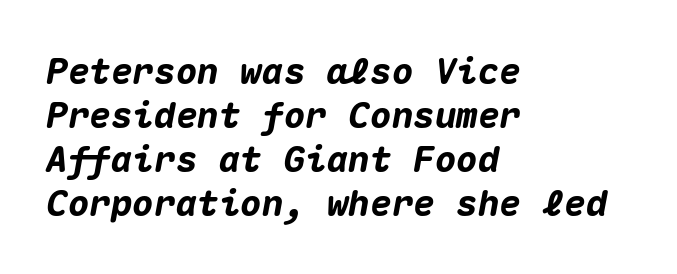
Q: Is the text bold? A: Yes.
Q: Is the text italic (slanted)? A: Yes, it leans right by about 10 degrees.
Q: Is the text underlined? A: No.
Q: How is the paragraph aligned? A: Left-aligned.
Q: Is the spacing between letters normal or unusually wide? A: Normal.
Q: Width (condensed, normal, or wide)? A: Normal.
Q: Stroke contrast? A: Medium.
Q: x-height? A: Medium.
Q: Monospaced? A: Yes.
